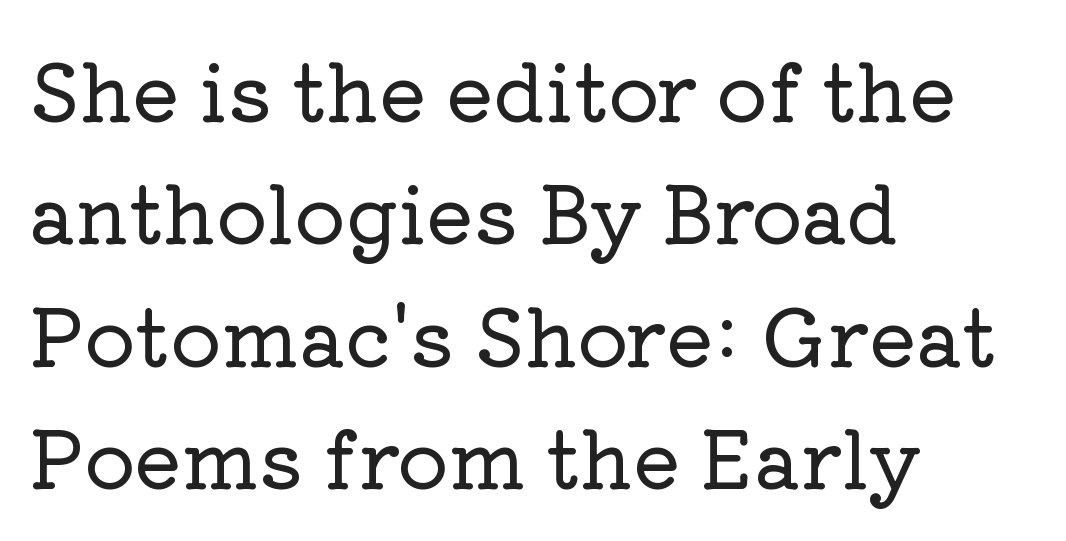
The foot of each line stays bare and open. It's the straight-up-and-down kind of type. Students, observe: this is what conventionally led text looks like. The compositor pushed each line to the left boundary. A serif font was chosen for this passage.
